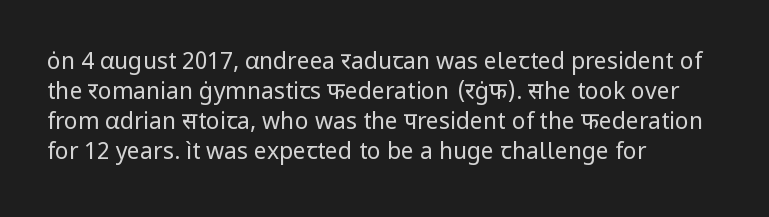
{"italic": "no", "bold": "no", "underline": "no", "align": "left", "line_spacing": "normal", "line_spacing_ratio": 1.31, "letter_spacing": "normal", "letter_spacing_em": 0.0, "glyph_px": 23}
